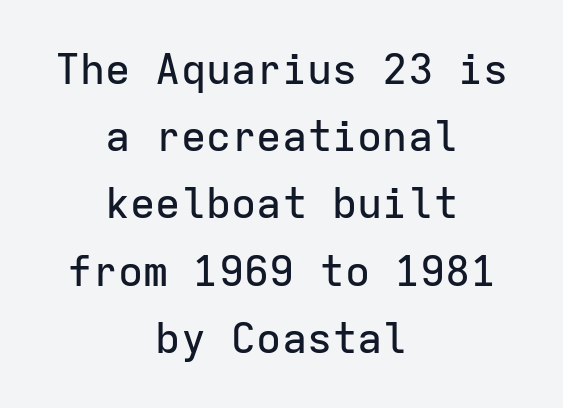
Q: Is the text italic (slanted)? A: No, it is upright.
Q: Is the typeface a serif or a sans-serif typeface? A: Sans-serif.
Q: Is the text underlined? A: No.
Q: How is the paragraph aligned? A: Centered.
Q: Is the spacing between letters normal or unusually wide? A: Normal.
Q: Is the spacing between lines tight, normal or loose? A: Normal.
Q: Width (condensed, normal, or wide)? A: Normal.
Q: Stroke contrast? A: Low.
Q: x-height? A: Medium.
Q: Monospaced? A: Yes.
